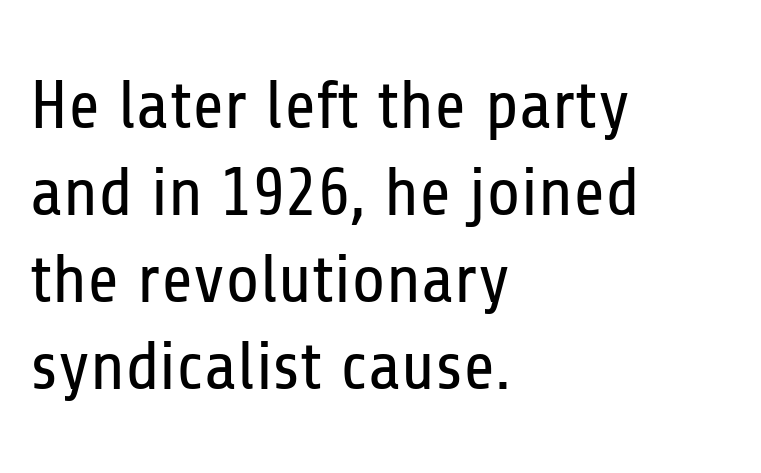
The image shows 69 px regular-weight, condensed sans-serif type, upright; set left-aligned, normal line spacing (1.26x), normal letter spacing, not underlined; low stroke contrast and a medium x-height.
